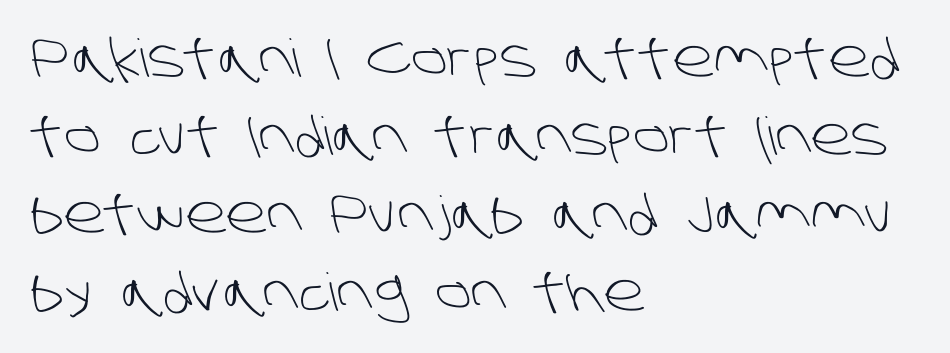
Here the designer chose a conventional face with non-uniform glyph widths. A quiet, ordinary-to-light weight characterises the typeface. Are there feet on the stems? There aren't — it's a sans. Horizontal bands of white between lines are of average thickness. These lines keep a tight, regular rhythm from letter to letter.
